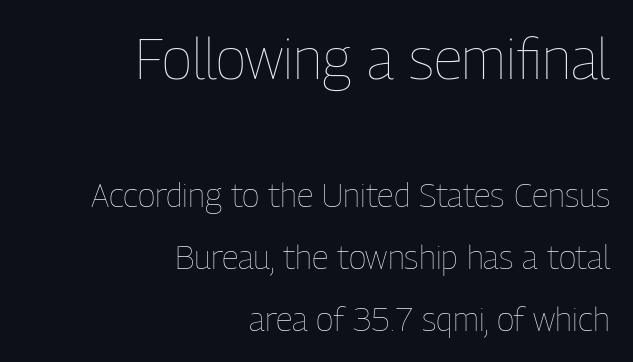
The image shows 57 px thin, condensed type, upright; set right-aligned, line spacing 1.87x, normal letter spacing, not underlined; the first (top) block is 1.73x larger; low stroke contrast and a medium x-height.
